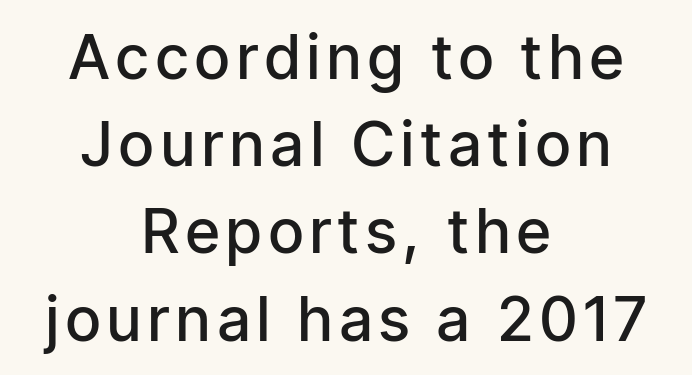
Q: Is the text bold? A: Semi-bold.
Q: Is the text italic (slanted)? A: No, it is upright.
Q: Is the typeface a serif or a sans-serif typeface? A: Sans-serif.
Q: Is the text underlined? A: No.
Q: How is the paragraph aligned? A: Centered.
Q: Is the spacing between lines tight, normal or loose? A: Normal.
Q: Width (condensed, normal, or wide)? A: Condensed.
Q: Stroke contrast? A: Low.
Q: x-height? A: Medium.
Q: Monospaced? A: No.
